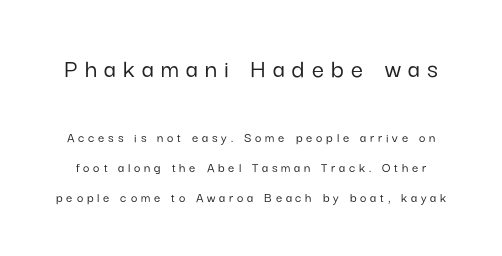
Summary of vertical rhythm: relaxed, with wide interline spacing. Is the lower block the larger one? No — the upper block carries the bigger type. Compared with typical body copy, the letter spacing here is much looser. This is roman type, the default non-slanted kind. Each row of text sits above clean, open space.
